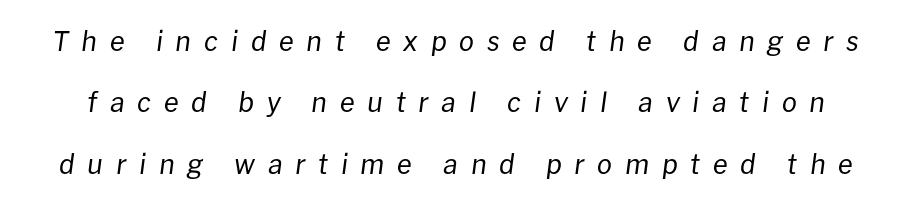
The image shows 27 px text type, italic (leaning right); set loose line spacing (2.27x), unusually wide letter spacing (+0.47 em), not underlined.
